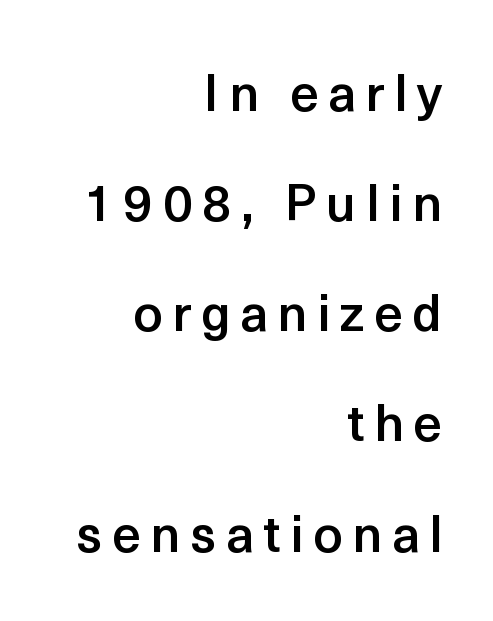
Vertical spacing — loose. Is this a fixed-width face? No — the glyphs have proportional, varying widths. All the whitespace from short lines collects on the left. Stroke terminals: plain, sans-serif.
